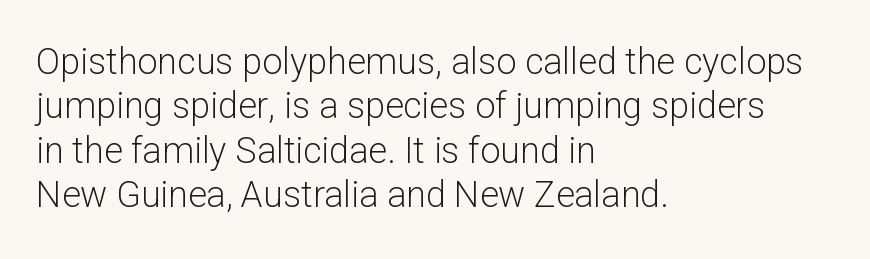
{"serif": "no", "italic": "no", "bold": "no", "weight": "light", "width": "normal", "stroke_contrast": "low", "x_height": "medium", "monospaced": "no", "underline": "no", "align": "left", "line_spacing_ratio": 1.23, "letter_spacing": "normal", "letter_spacing_em": 0.0, "glyph_px": 36}
